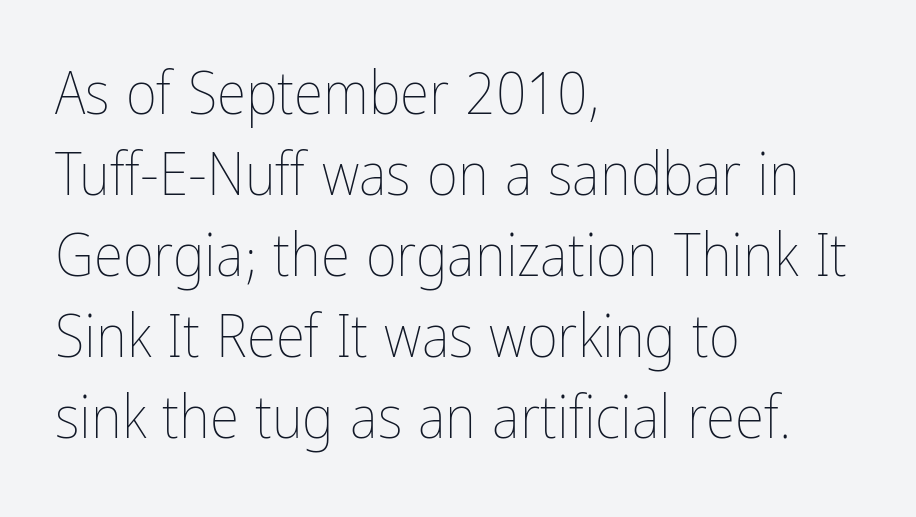
Q: Is the text bold? A: No.
Q: Is the text italic (slanted)? A: No, it is upright.
Q: Is the text underlined? A: No.
Q: How is the paragraph aligned? A: Left-aligned.
Q: Is the spacing between letters normal or unusually wide? A: Normal.
Q: Is the spacing between lines tight, normal or loose? A: Normal.
Q: Width (condensed, normal, or wide)? A: Condensed.
Q: Stroke contrast? A: Low.
Q: x-height? A: Medium.
Q: Monospaced? A: No.
